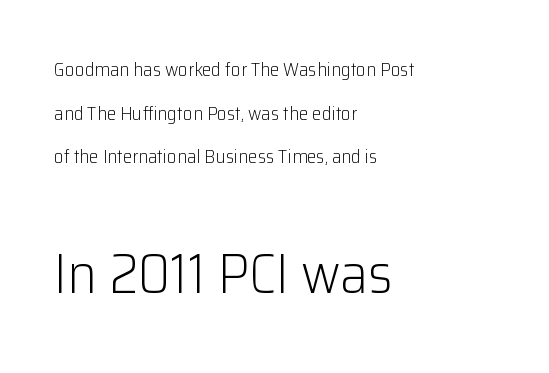
The lettering holds an erect, upright posture throughout. Think standard paragraph weight, or any step lighter than that. Serifs: no, the terminals of the letterforms are clean. The space between consecutive lines is lavish.
